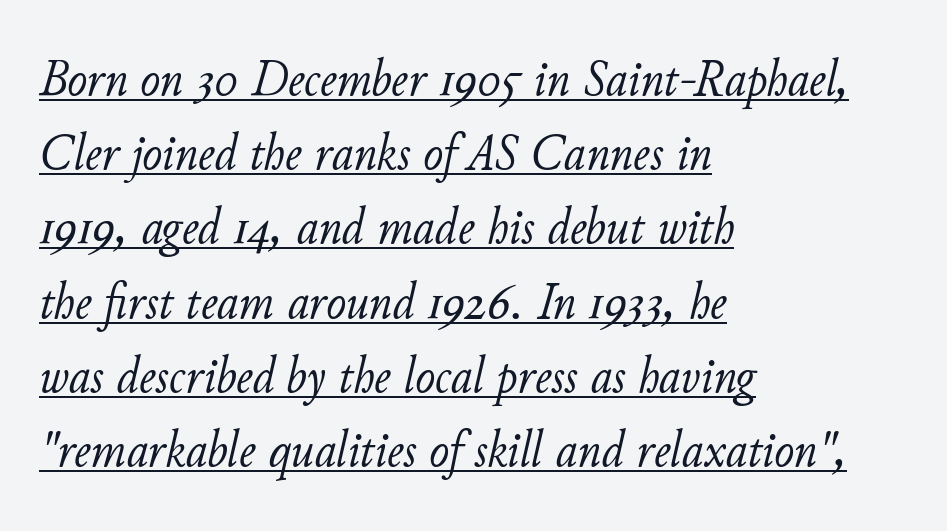
Q: Is the text bold? A: No.
Q: Is the text italic (slanted)? A: Yes, it leans right by about 11 degrees.
Q: Is the text underlined? A: Yes.
Q: How is the paragraph aligned? A: Left-aligned.
Q: Is the spacing between letters normal or unusually wide? A: Normal.
Q: Is the spacing between lines tight, normal or loose? A: Normal.
Q: Width (condensed, normal, or wide)? A: Normal.
Q: Stroke contrast? A: Low.
Q: x-height? A: Small.
Q: Monospaced? A: No.
